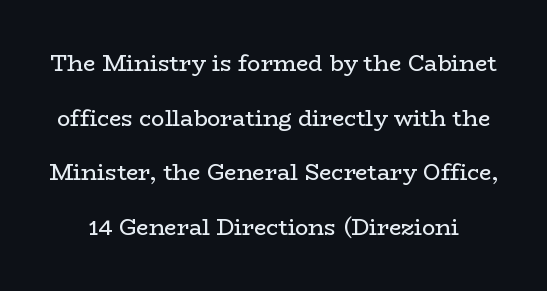
The type is set solid horizontally, with unmodified tracking. Clear beneath every line of the passage. The weight tops out at a normal text grade. Leading: increased. The font's upright variant was chosen for this text.
